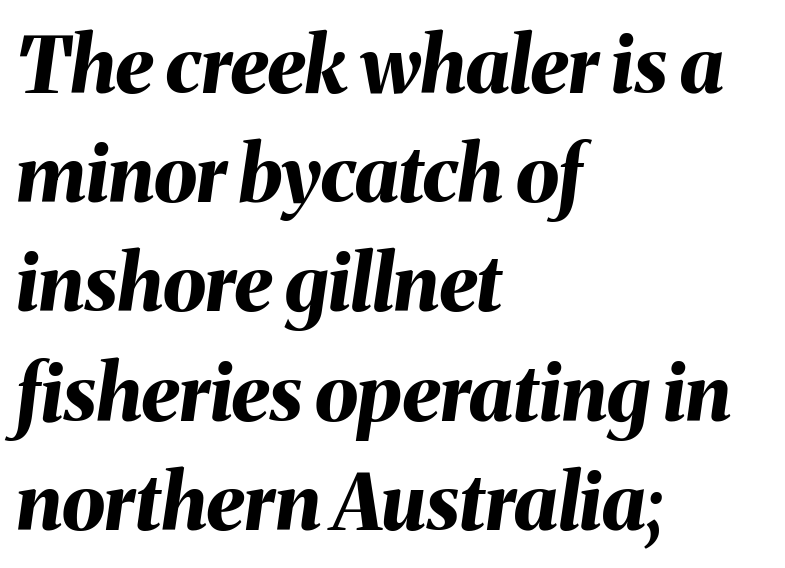
The image shows 78 px bold type, italic (leaning right); set left-aligned, normal line spacing (1.4x), normal letter spacing, not underlined; medium stroke contrast and a medium x-height.
